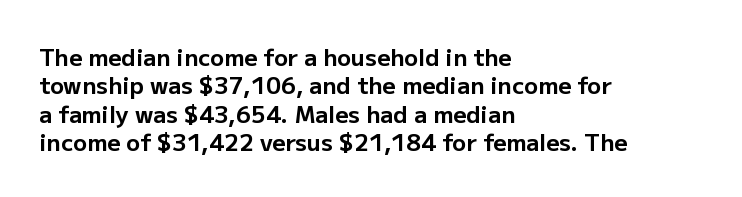
The image shows 23 px bold type, upright; set left-aligned, line spacing 1.23x, normal letter spacing, not underlined.
